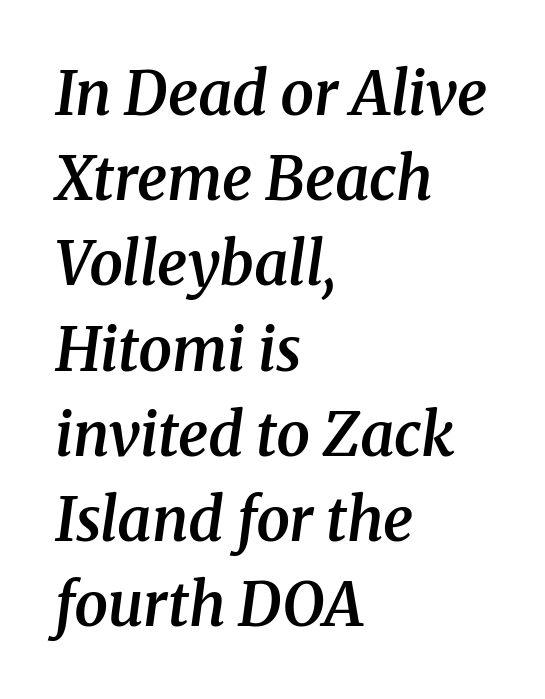
The image shows 60 px semibold serif type, italic (leaning right); set left-aligned, normal line spacing (1.42x), normal letter spacing, not underlined; medium stroke contrast and a medium x-height.
